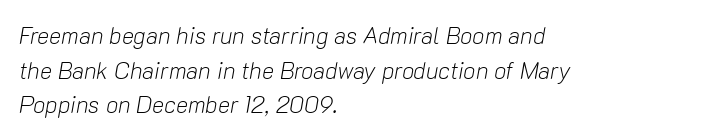
{"italic": "yes", "lean": "right", "slant_degrees": 10, "bold": "no", "underline": "no", "align": "left", "line_spacing": "normal", "line_spacing_ratio": 1.51, "letter_spacing": "normal", "letter_spacing_em": 0.0, "glyph_px": 23}
